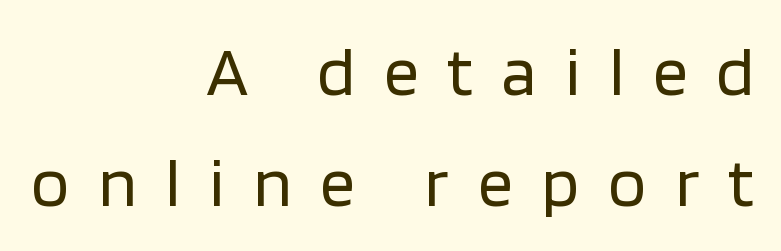
The image shows 70 px regular-weight sans-serif type, upright; set right-aligned, normal line spacing (1.59x), unusually wide letter spacing (+0.41 em), not underlined; low stroke contrast and a large x-height.
